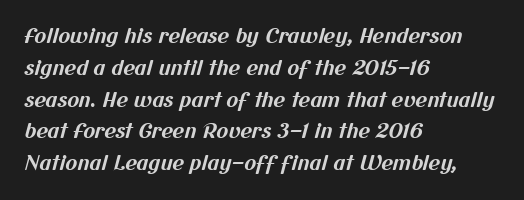
Students, this is bold: see how much ink each stroke carries. The letterforms sit shoulder to shoulder at normal distance. Does the copy run flush right? No — it runs flush left. Bare-footed words on every line.
